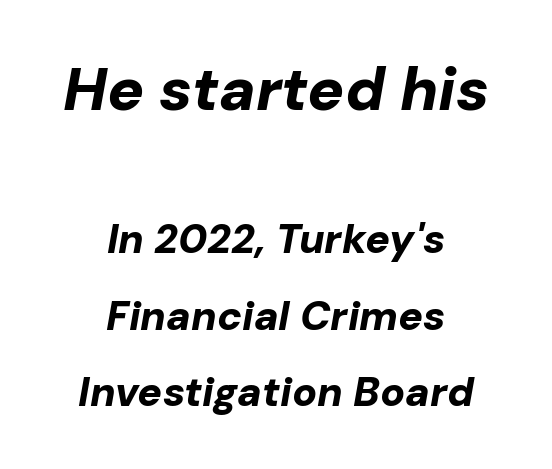
{"italic": "yes", "lean": "right", "slant_degrees": 10, "bold": "yes", "weight": "bold", "width": "normal", "stroke_contrast": "low", "x_height": "medium", "monospaced": "no", "underline": "no", "align": "center", "line_spacing_ratio": 1.87, "letter_spacing": "normal", "letter_spacing_em": 0.0, "larger_block": "first", "size_ratio": 1.49, "glyph_px": 61}
